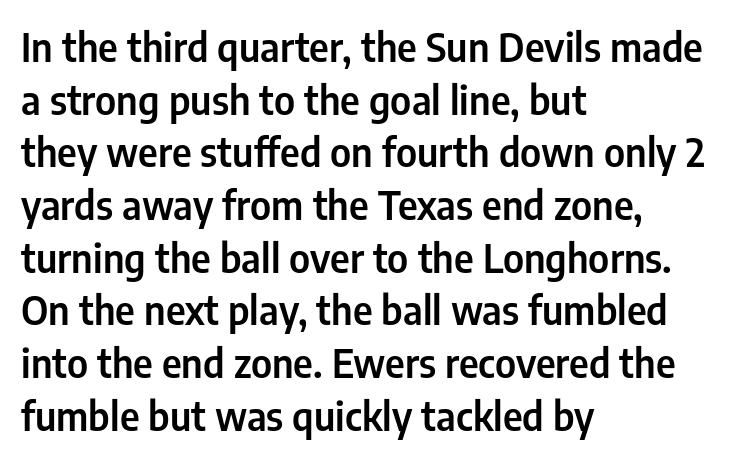
The image shows 39 px condensed sans-serif type, upright; set left-aligned, normal line spacing (1.35x), normal letter spacing, not underlined; low stroke contrast and a medium x-height.
